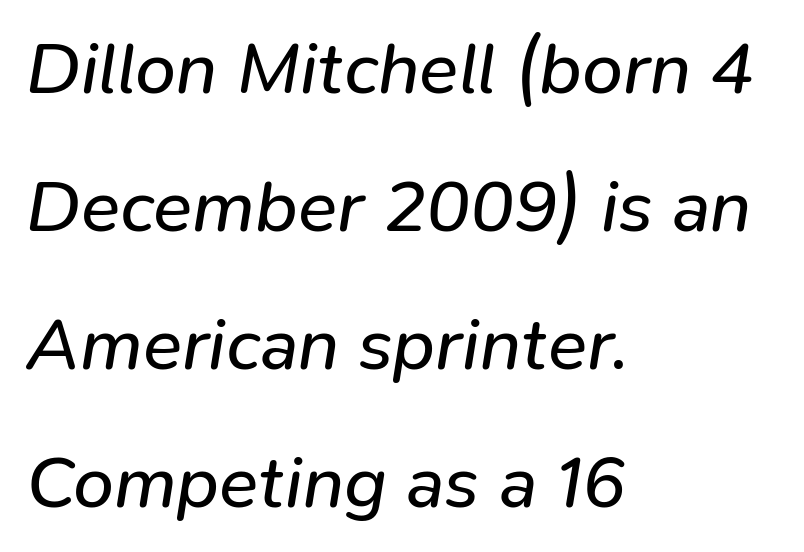
The tracking reads as untouched default to a designer's eye. Weight class: somewhere from thin through regular. Is this a fixed-width face? No — the glyphs have proportional, varying widths. The font's italic variant was chosen for this text.
